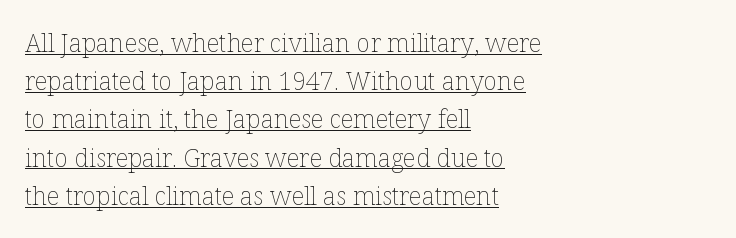
{"italic": "no", "bold": "no", "underline": "yes", "align": "left", "line_spacing": "normal", "line_spacing_ratio": 1.53, "letter_spacing": "normal", "letter_spacing_em": 0.0, "glyph_px": 25}
